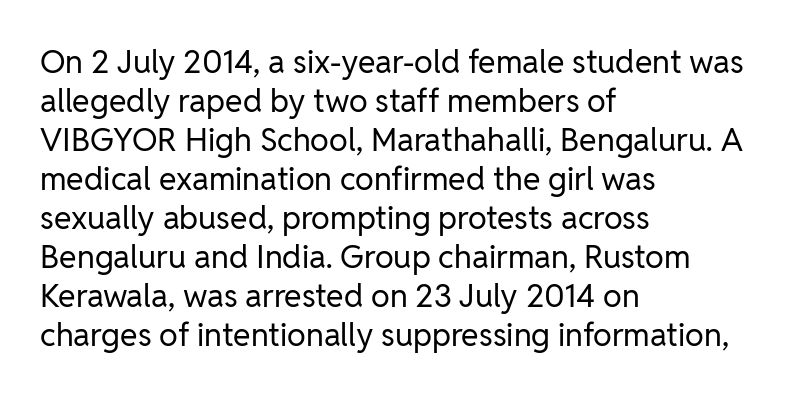
{"serif": "no", "italic": "no", "bold": "no", "weight": "regular", "width": "normal", "stroke_contrast": "low", "x_height": "medium", "monospaced": "no", "underline": "no", "align": "left", "line_spacing_ratio": 1.22, "letter_spacing": "normal", "letter_spacing_em": 0.0, "glyph_px": 32}
